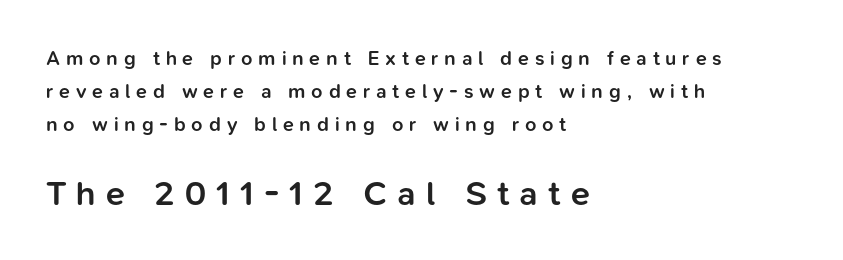
The image shows 35 px semibold sans-serif type, upright; set left-aligned, normal line spacing (1.65x), unusually wide letter spacing (+0.29 em), not underlined; the second (bottom) block is 1.75x larger; low stroke contrast and a medium x-height.
